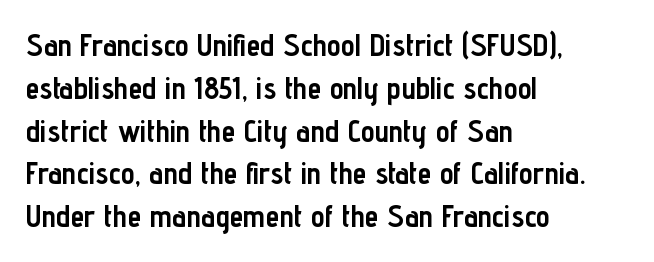
Serif or sans? Sans — the stroke terminals are bare. Each new line begins a customary step beneath the previous one. Spacing verdict: proportional, widths tailored to each character. The rendering anchors every line to the left-hand side. A full-strength bold gives these letters their thick strokes. The glyphs are unaccompanied by any horizontal stroke below them.
